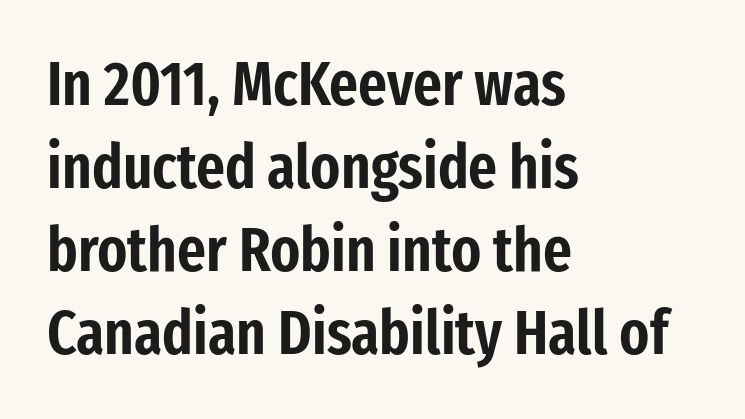
The image shows 62 px condensed sans-serif type, upright; set left-aligned, normal line spacing (1.34x), normal letter spacing, not underlined; low stroke contrast and a medium x-height.
